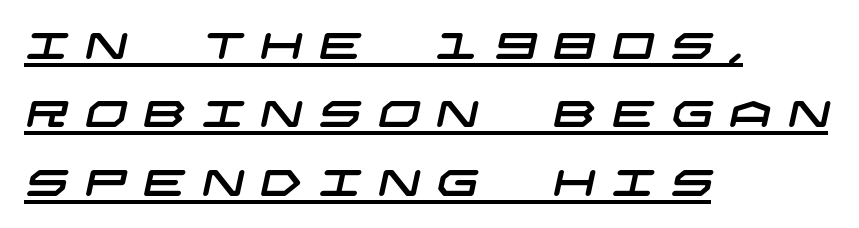
The image shows 37 px wide sans-serif type; set left-aligned, line spacing 1.85x, unusually wide letter spacing (+0.45 em), underlined; low stroke contrast and a large x-height.
